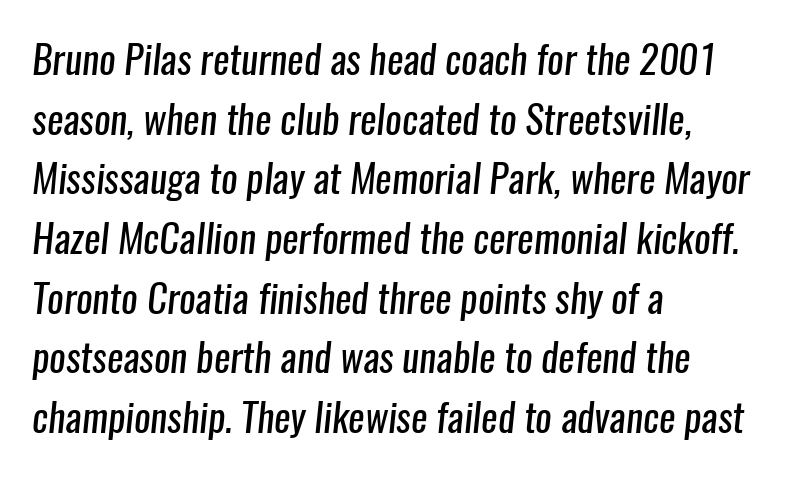
Q: Is the text bold? A: No.
Q: Is the typeface a serif or a sans-serif typeface? A: Sans-serif.
Q: Is the text underlined? A: No.
Q: How is the paragraph aligned? A: Left-aligned.
Q: Is the spacing between letters normal or unusually wide? A: Normal.
Q: Is the spacing between lines tight, normal or loose? A: Normal.
Q: Width (condensed, normal, or wide)? A: Condensed.
Q: Stroke contrast? A: Low.
Q: x-height? A: Medium.
Q: Monospaced? A: No.
